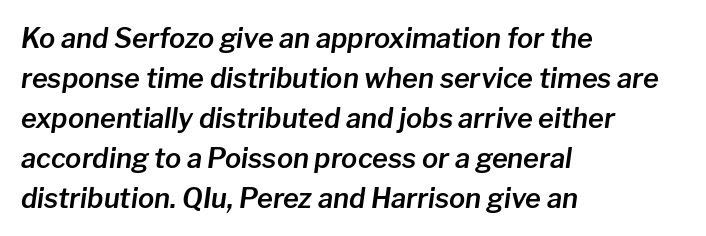
The image shows 27 px text type, italic (leaning right); set left-aligned, normal line spacing (1.48x), normal letter spacing, not underlined.
